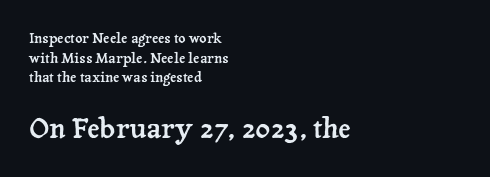
I'd call this a serif setting — the letters wear small feet. You could not count columns in this text — the font is proportionally spaced. Vertical spacing — default. The letters in the lower block stand taller than those in the block above. Short note: letters normally spaced. Any mark beneath the type? The region is blank.
